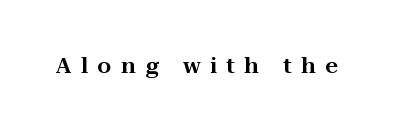
Q: Is the text italic (slanted)? A: No, it is upright.
Q: Is the text underlined? A: No.
Q: Is the spacing between letters normal or unusually wide? A: Unusually wide.
